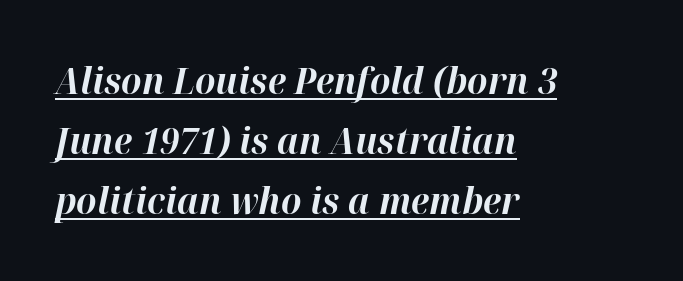
{"italic": "yes", "lean": "right", "slant_degrees": 12, "bold": "yes", "weight": "bold", "width": "normal", "stroke_contrast": "high", "x_height": "medium", "monospaced": "no", "underline": "yes", "align": "left", "line_spacing": "normal", "line_spacing_ratio": 1.67, "letter_spacing": "normal", "letter_spacing_em": 0.0, "glyph_px": 36}
